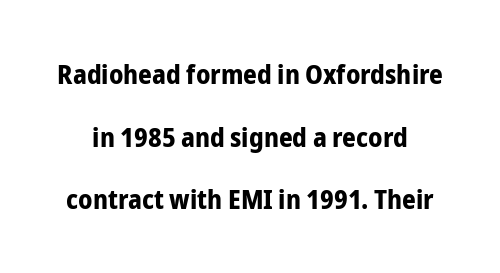
The image shows 27 px bold type, upright; set loose line spacing (2.32x), normal letter spacing, not underlined.
